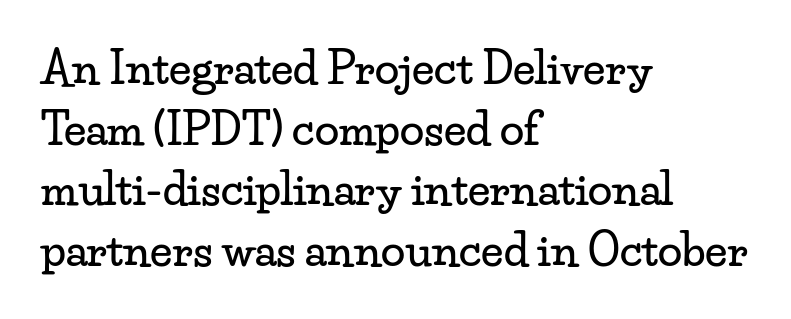
Q: Is the text italic (slanted)? A: No, it is upright.
Q: Is the typeface a serif or a sans-serif typeface? A: Serif.
Q: Is the text underlined? A: No.
Q: How is the paragraph aligned? A: Left-aligned.
Q: Is the spacing between letters normal or unusually wide? A: Normal.
Q: Is the spacing between lines tight, normal or loose? A: Normal.
Q: Width (condensed, normal, or wide)? A: Wide.
Q: Stroke contrast? A: Low.
Q: x-height? A: Small.
Q: Monospaced? A: No.
